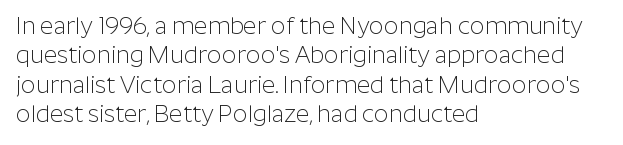
It's the straight-up-and-down kind of type. The face used here is rendered with its standard letterfit. The setting favours the left margin, as ordinary paragraphs usually do. This is not heavy type; no bold has been used. Interline gaps are of average width in this sample.
